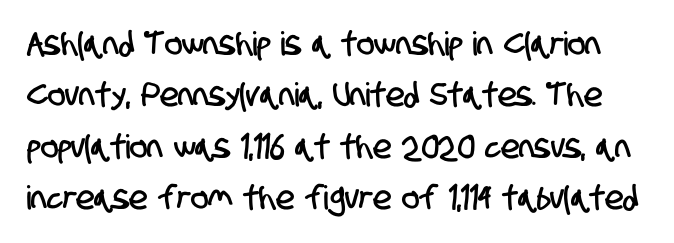
I'd call this a sans setting — the letters go barefoot. Just letters on the line, the space beneath them empty. The face used here is proportionally spaced, like ordinary book or web type. The letterforms sit shoulder to shoulder at normal distance.
